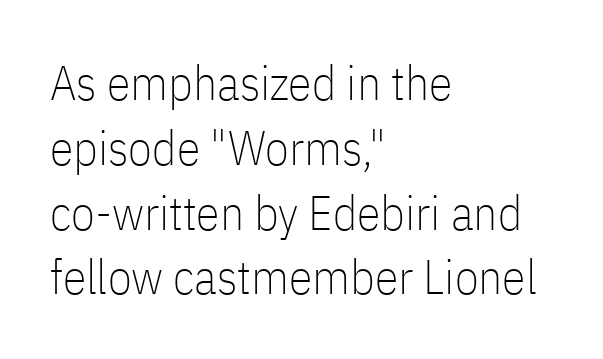
{"serif": "no", "italic": "no", "bold": "no", "weight": "thin", "width": "condensed", "stroke_contrast": "low", "x_height": "medium", "monospaced": "no", "underline": "no", "align": "left", "line_spacing": "normal", "line_spacing_ratio": 1.35, "letter_spacing": "normal", "letter_spacing_em": 0.0, "glyph_px": 48}
